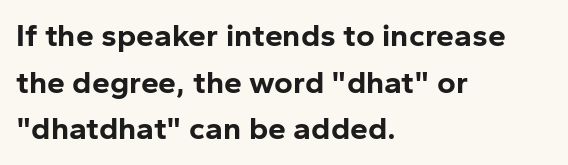
{"serif": "no", "italic": "no", "bold": "yes", "weight": "bold", "width": "normal", "stroke_contrast": "low", "x_height": "medium", "monospaced": "no", "underline": "no", "align": "left", "line_spacing": "normal", "line_spacing_ratio": 1.46, "letter_spacing": "normal", "letter_spacing_em": 0.0, "glyph_px": 32}
